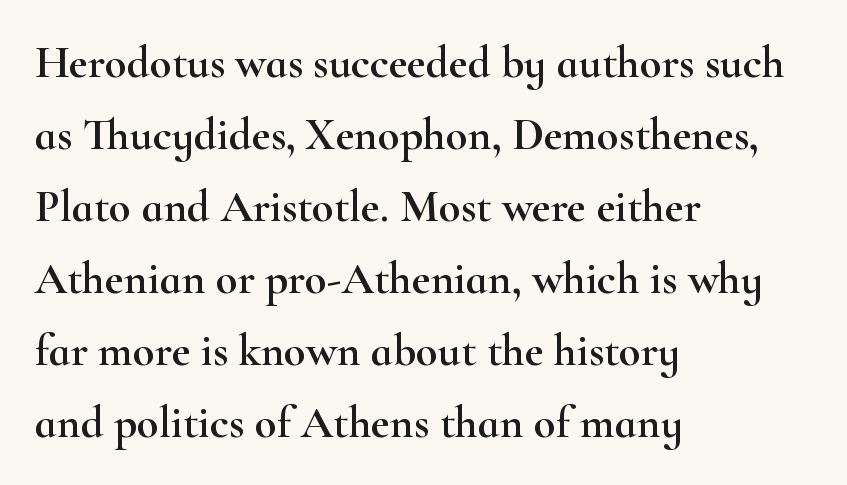
{"serif": "yes", "italic": "no", "width": "wide", "stroke_contrast": "high", "x_height": "small", "monospaced": "no", "underline": "no", "align": "left", "line_spacing": "normal", "line_spacing_ratio": 1.6, "letter_spacing": "normal", "letter_spacing_em": 0.0, "glyph_px": 45}
